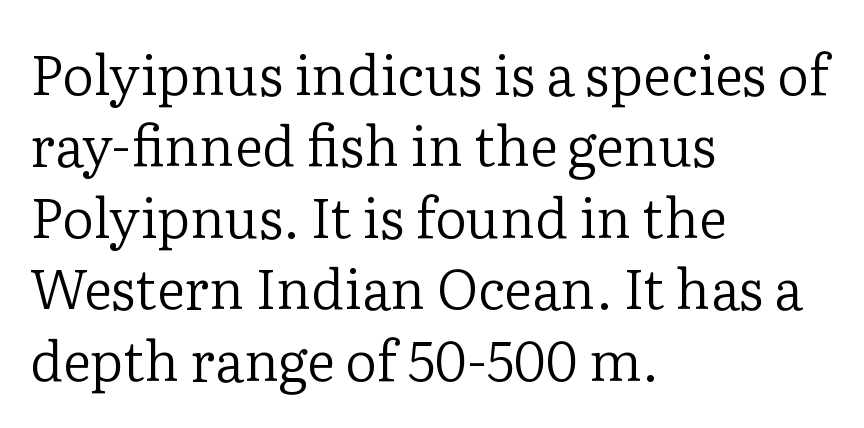
{"serif": "yes", "italic": "no", "bold": "no", "weight": "regular", "width": "normal", "stroke_contrast": "low", "x_height": "medium", "monospaced": "no", "underline": "no", "align": "left", "line_spacing": "normal", "line_spacing_ratio": 1.3, "letter_spacing": "normal", "letter_spacing_em": 0.0, "glyph_px": 55}
